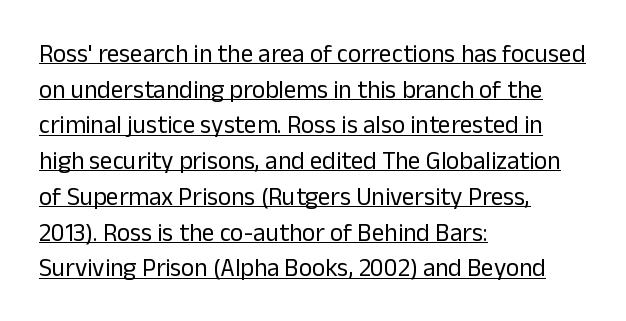
Q: Is the text bold? A: No.
Q: Is the text italic (slanted)? A: No, it is upright.
Q: Is the text underlined? A: Yes.
Q: How is the paragraph aligned? A: Left-aligned.
Q: Is the spacing between letters normal or unusually wide? A: Normal.
Q: Is the spacing between lines tight, normal or loose? A: Normal.
